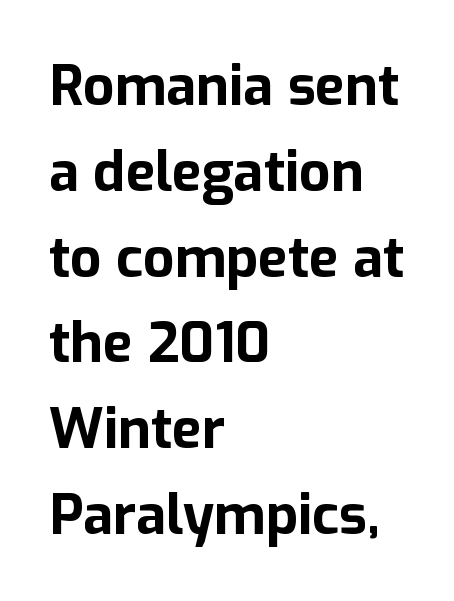
No extra tracking has been applied to these lines. The glyphs in this specimen are sans serif. All the whitespace from short lines collects on the right. Glance below the letters and you will spot only blank space. Chunky letters — that's bold for sure.
